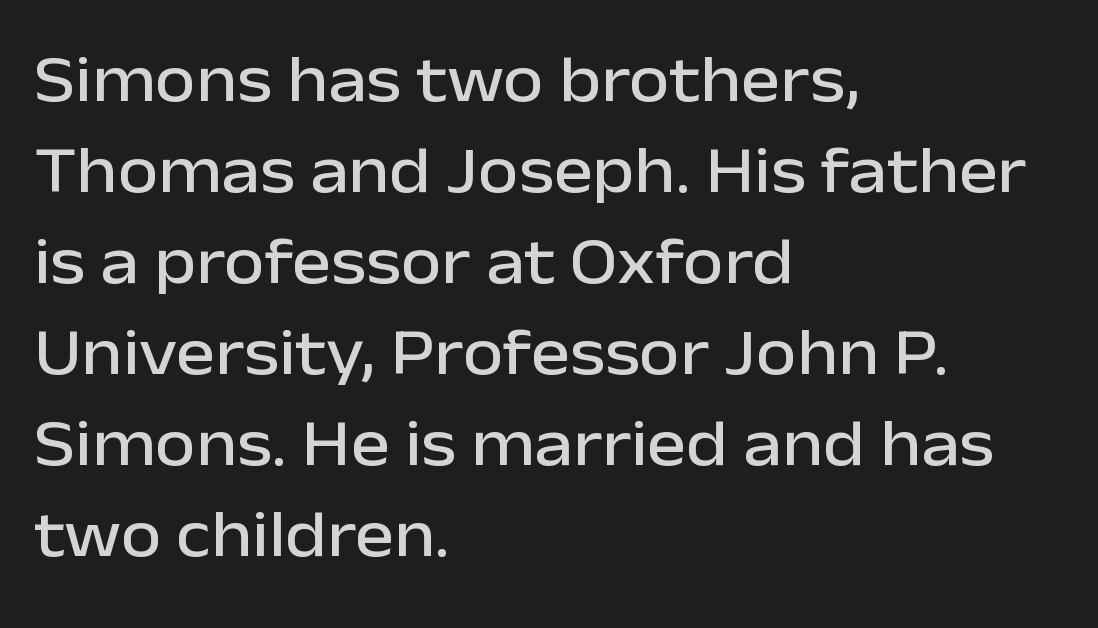
A clean baseline with only descenders dipping below it. Each letter's strokes conclude bluntly, with no projecting serifs. Is this a fixed-width face? No — the glyphs have proportional, varying widths. Tracking value appears to be zero — textbook default spacing. Horizontal bands of white between lines are of average thickness. Where is the straight margin? On the left.
